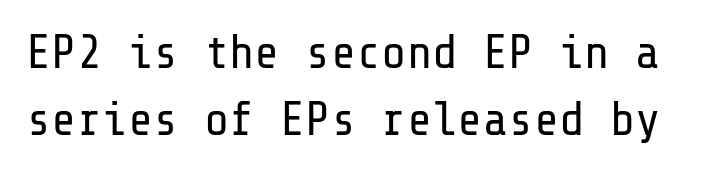
The image shows 47 px regular-weight sans-serif type, upright; set normal line spacing (1.43x), normal letter spacing, not underlined; low stroke contrast and a medium x-height.
